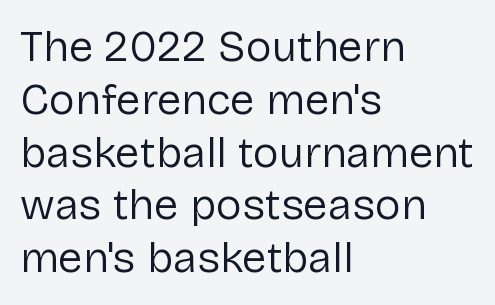
Q: Is the text bold? A: No.
Q: Is the text italic (slanted)? A: No, it is upright.
Q: Is the typeface a serif or a sans-serif typeface? A: Sans-serif.
Q: Is the text underlined? A: No.
Q: How is the paragraph aligned? A: Left-aligned.
Q: Is the spacing between letters normal or unusually wide? A: Normal.
Q: Width (condensed, normal, or wide)? A: Normal.
Q: Stroke contrast? A: Low.
Q: x-height? A: Medium.
Q: Monospaced? A: No.
